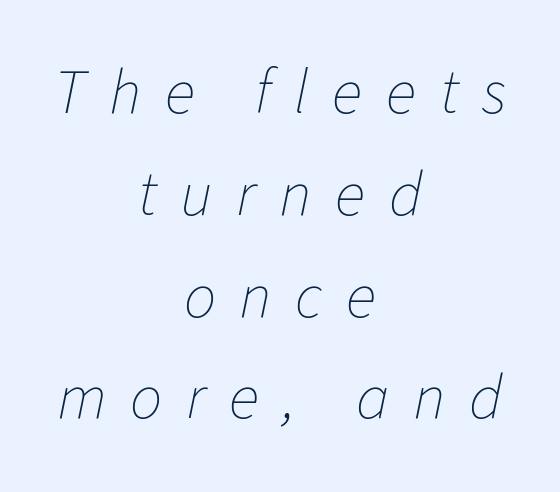
The image shows 64 px thin type, italic (leaning right); set centered, normal line spacing (1.59x), unusually wide letter spacing (+0.37 em), not underlined; low stroke contrast and a medium x-height.
